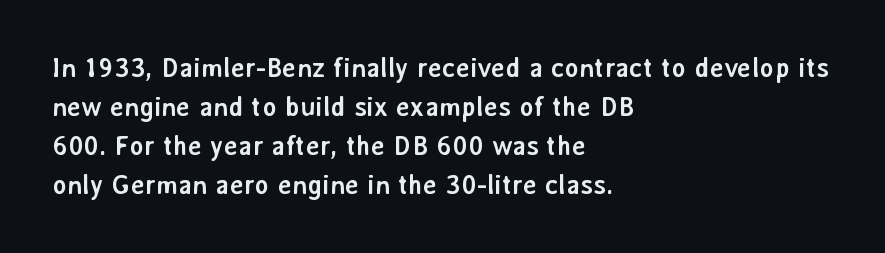
Q: Is the text bold? A: Yes.
Q: Is the text italic (slanted)? A: No, it is upright.
Q: Is the text underlined? A: No.
Q: How is the paragraph aligned? A: Left-aligned.
Q: Is the spacing between letters normal or unusually wide? A: Normal.
Q: Is the spacing between lines tight, normal or loose? A: Normal.
